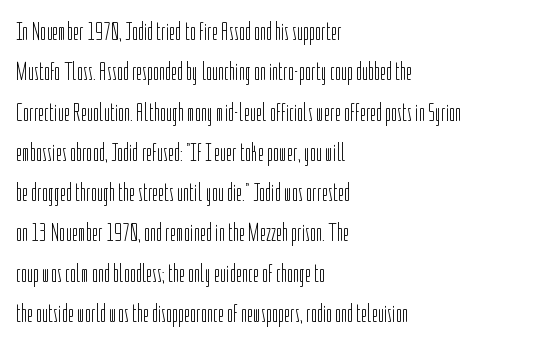
Q: Is the text bold? A: No.
Q: Is the text italic (slanted)? A: No, it is upright.
Q: Is the text underlined? A: No.
Q: How is the paragraph aligned? A: Left-aligned.
Q: Is the spacing between letters normal or unusually wide? A: Normal.
Q: Is the spacing between lines tight, normal or loose? A: Normal.
